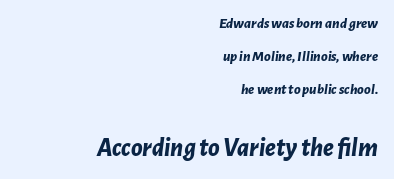
{"italic": "yes", "lean": "right", "slant_degrees": 7, "bold": "yes", "underline": "no", "align": "right", "line_spacing": "loose", "line_spacing_ratio": 2.19, "letter_spacing": "normal", "letter_spacing_em": 0.0, "larger_block": "second", "size_ratio": 1.73, "glyph_px": 26}
